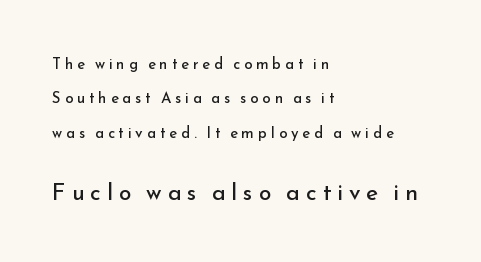
Q: Is the text bold? A: No.
Q: Is the text italic (slanted)? A: No, it is upright.
Q: Is the text underlined? A: No.
Q: How is the paragraph aligned? A: Left-aligned.
Q: Is the spacing between letters normal or unusually wide? A: Unusually wide.
Q: Is the spacing between lines tight, normal or loose? A: Loose.
Q: Which block of text is set in a larger size, the first (top) or the second (bottom)? A: The second (bottom) one.
